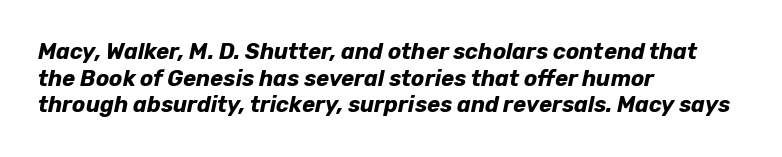
The space directly below the letters is spotless. The strokes are fattened all the way to bold. An italicized treatment has been applied to the whole sample. The rag falls on the right side of this text block. Is the letter spacing exaggerated? No — it looks like the ordinary default.
